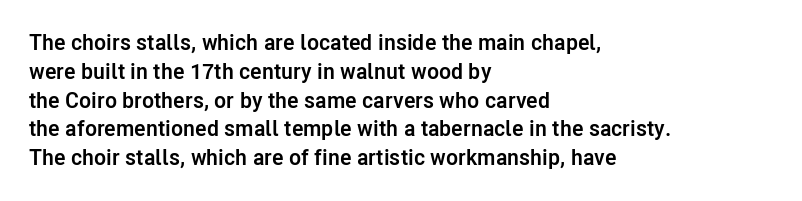
Q: Is the text bold? A: Yes.
Q: Is the text italic (slanted)? A: No, it is upright.
Q: Is the text underlined? A: No.
Q: How is the paragraph aligned? A: Left-aligned.
Q: Is the spacing between letters normal or unusually wide? A: Normal.
Q: Is the spacing between lines tight, normal or loose? A: Normal.
